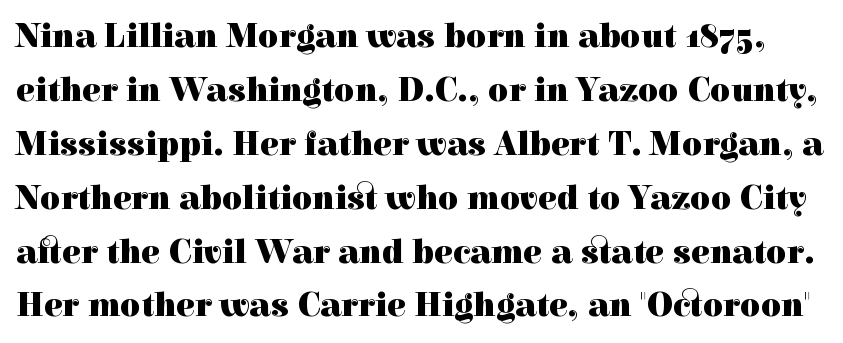
In terms of letterspacing, this is plain default setting. Bare-footed words on every line. Evenly set lines give the paragraph a standard silhouette. The designer went with a serif here, giving each stem small feet.
